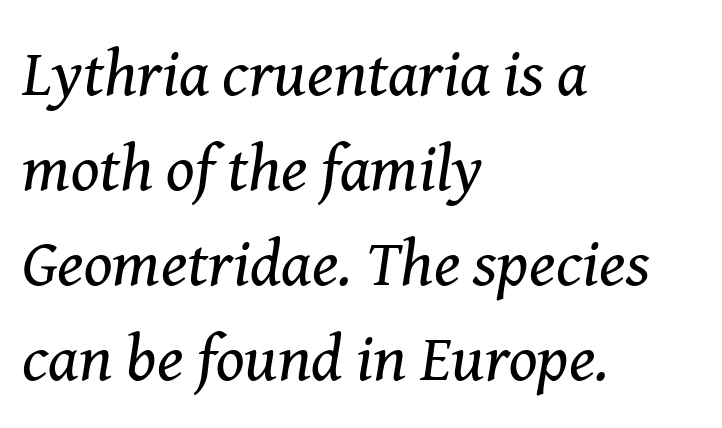
The image shows 66 px regular-weight serif type, italic (leaning right); set left-aligned, normal line spacing (1.44x), normal letter spacing, not underlined; medium stroke contrast and a medium x-height.
